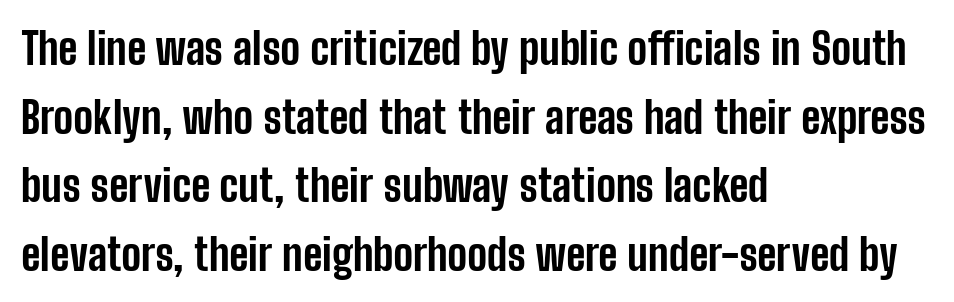
The image shows 44 px bold, condensed sans-serif type, upright; set left-aligned, normal line spacing (1.56x), normal letter spacing, not underlined; low stroke contrast and a medium x-height.
